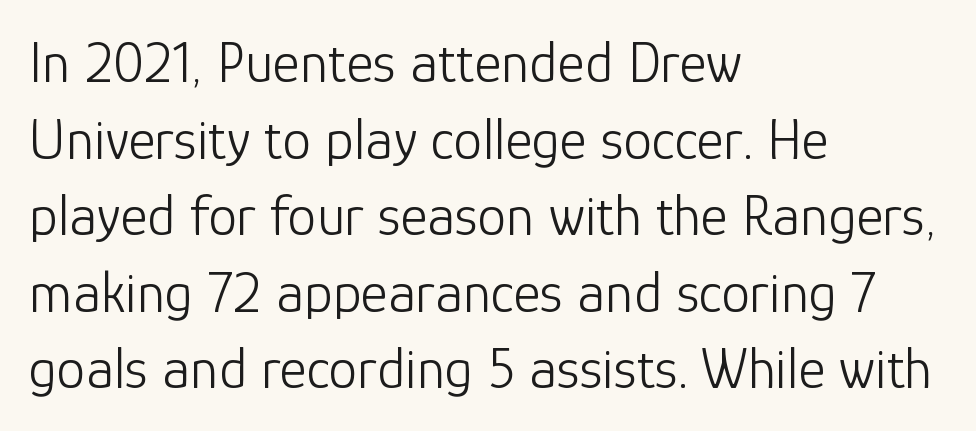
Serif or sans? Sans — the stroke terminals are bare. Ascenders rise straight up at ninety degrees. Standard letterfit; no display-style spreading of the glyphs. This sample has the flowing, uneven cadence of proportional lettering. The strip under each line holds only bare page. Layout note: lines flush left.
